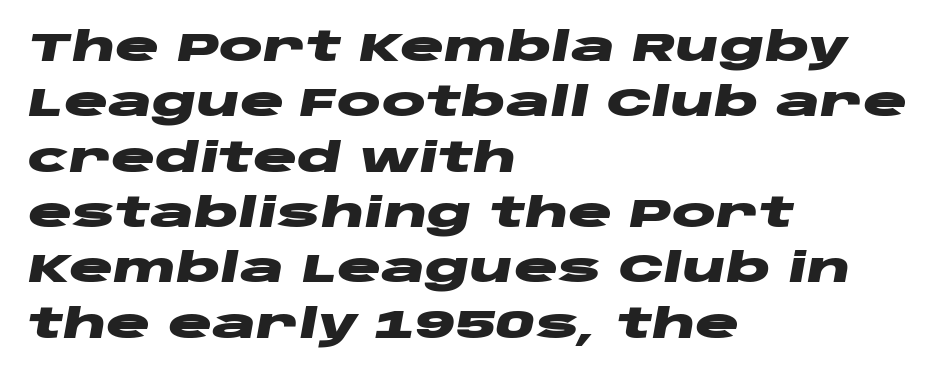
This rendering leaves character spacing at its baseline value. This sample keeps an unexceptional amount of space between lines. Line starts are locked; line ends wander. You could not count columns in this text — the font is proportionally spaced.
